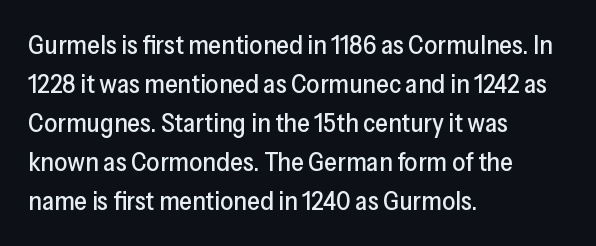
{"italic": "no", "underline": "no", "align": "left", "line_spacing": "normal", "line_spacing_ratio": 1.5, "letter_spacing": "normal", "letter_spacing_em": 0.0, "glyph_px": 26}
